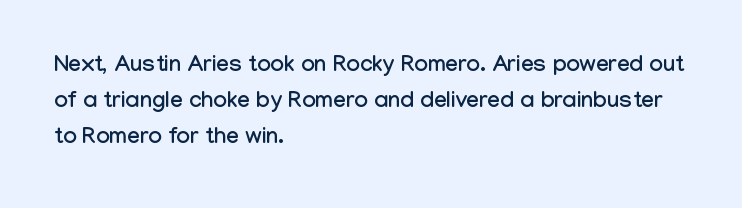
The passage shown has conventional tracking throughout. The axis of the letterforms is exactly vertical. In CSS terms this would be text-align: left. The area under the type is left untouched.
